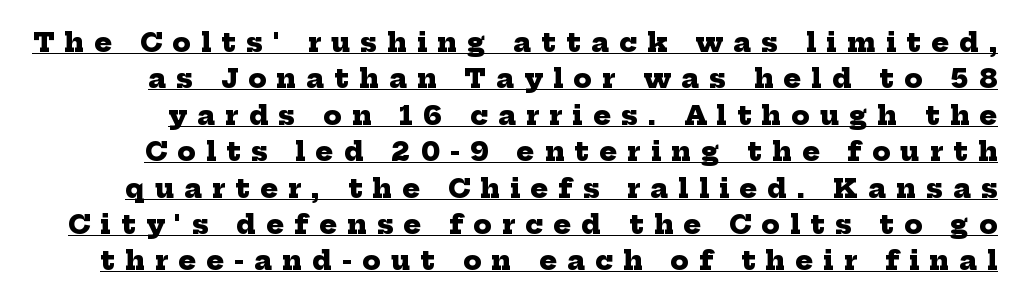
Students, observe: this is what conventionally led text looks like. The gaps between neighbouring characters are conspicuously large. Honestly, the underline is the first thing you notice here. Strong, thick strokes mark this as bold type.
